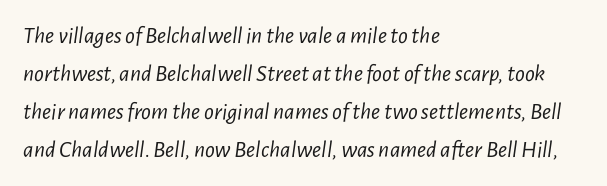
{"italic": "yes", "lean": "right", "slant_degrees": 7, "bold": "no", "underline": "no", "align": "left", "line_spacing": "normal", "line_spacing_ratio": 1.59, "letter_spacing": "normal", "letter_spacing_em": 0.0, "glyph_px": 24}
